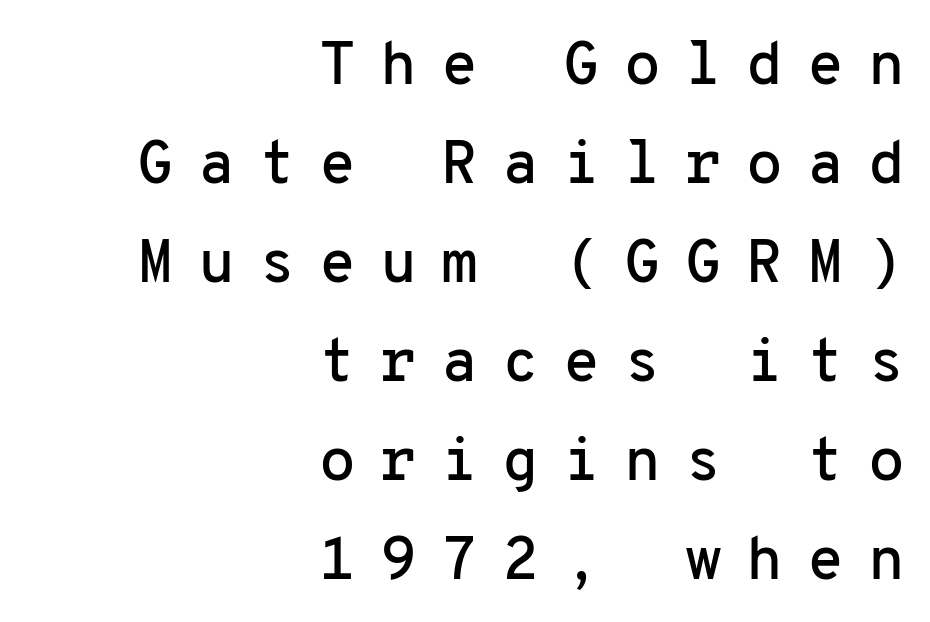
The image shows 60 px sans-serif type, upright, monospaced; set right-aligned, normal line spacing (1.65x), unusually wide letter spacing (+0.4 em), not underlined; low stroke contrast and a medium x-height.
